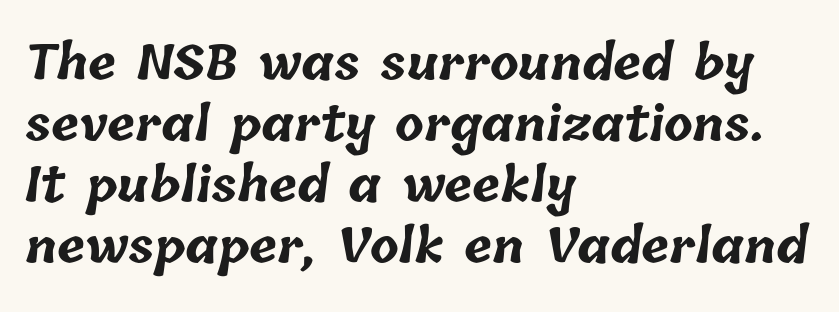
Q: Is the text bold? A: Yes.
Q: Is the text underlined? A: No.
Q: How is the paragraph aligned? A: Left-aligned.
Q: Is the spacing between letters normal or unusually wide? A: Normal.
Q: Is the spacing between lines tight, normal or loose? A: Normal.
Q: Width (condensed, normal, or wide)? A: Normal.
Q: Stroke contrast? A: Low.
Q: x-height? A: Medium.
Q: Monospaced? A: No.
